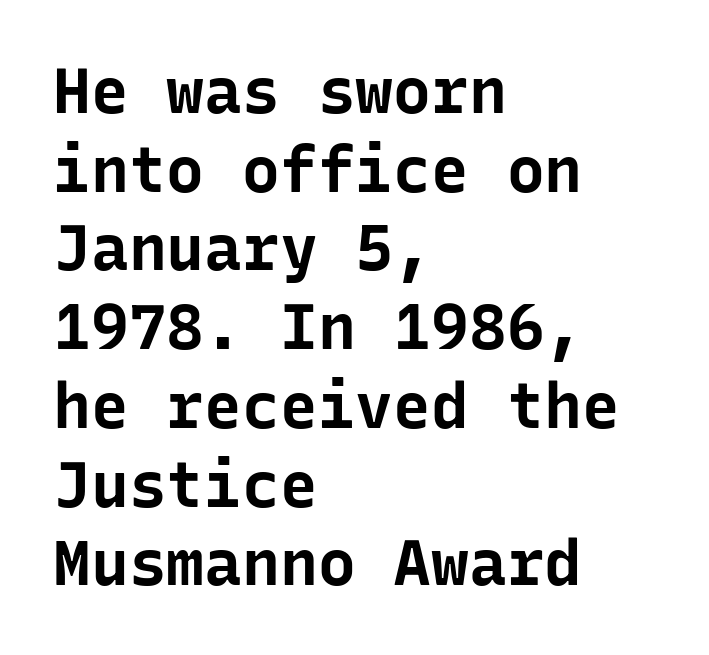
Type style note: lacks serifs. The face used here has the dense, thick strokes of a bold. A clean baseline with only descenders dipping below it. Do the characters align in a grid? Yes, the font is monospaced. The passage shown has conventional tracking throughout.
